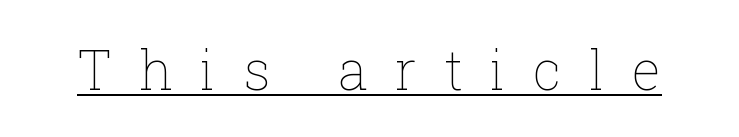
Q: Is the text bold? A: No.
Q: Is the text italic (slanted)? A: No, it is upright.
Q: Is the text underlined? A: Yes.
Q: Is the spacing between letters normal or unusually wide? A: Unusually wide.
Q: Width (condensed, normal, or wide)? A: Normal.
Q: Stroke contrast? A: Low.
Q: x-height? A: Medium.
Q: Monospaced? A: No.
